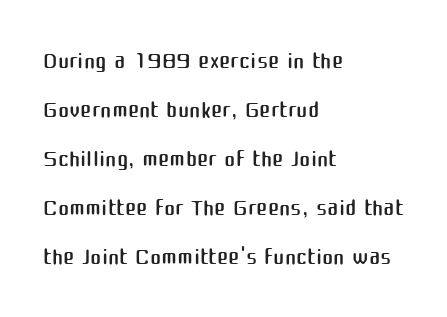
{"serif": "no", "italic": "no", "bold": "no", "weight": "regular", "width": "normal", "stroke_contrast": "medium", "x_height": "medium", "monospaced": "no", "underline": "no", "align": "left", "line_spacing": "normal", "line_spacing_ratio": 1.44, "letter_spacing": "normal", "letter_spacing_em": 0.0, "glyph_px": 34}
